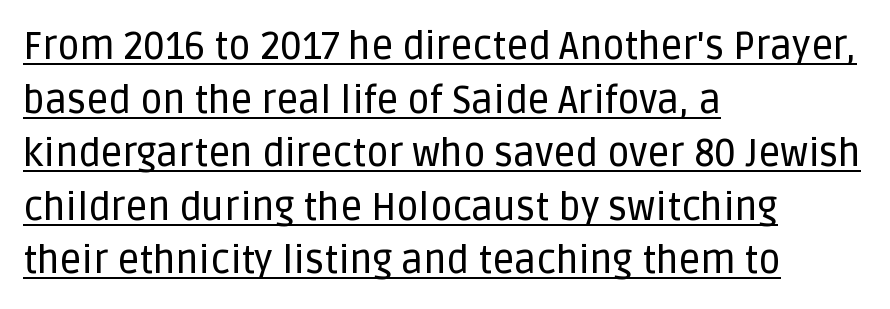
The lettering is marked with a stroke running underneath it. The passage shown has conventional tracking throughout. You could not count columns in this text — the font is proportionally spaced. Typographically, this falls in the sans-serif category.
